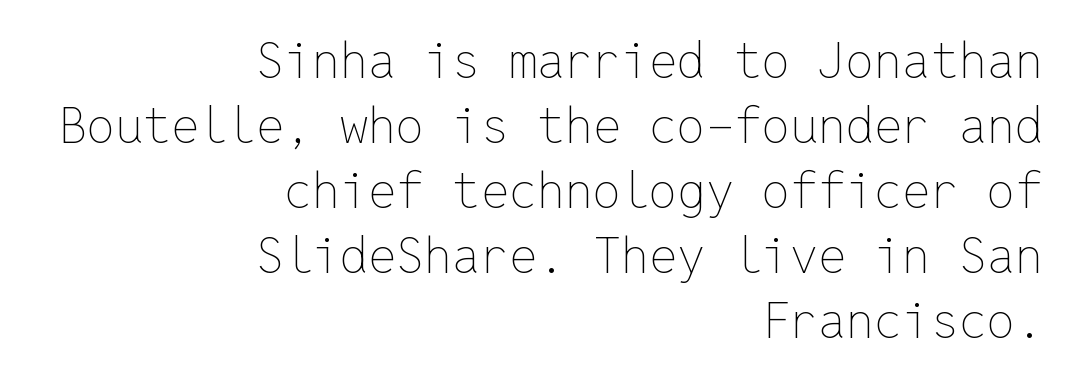
The typesetter chose a ragged-left arrangement here. The specimen reads as upright at a glance. This rendering leaves character spacing at its baseline value. The area under the type is left untouched. Looks like terminal output: every glyph gets an equal slot.
